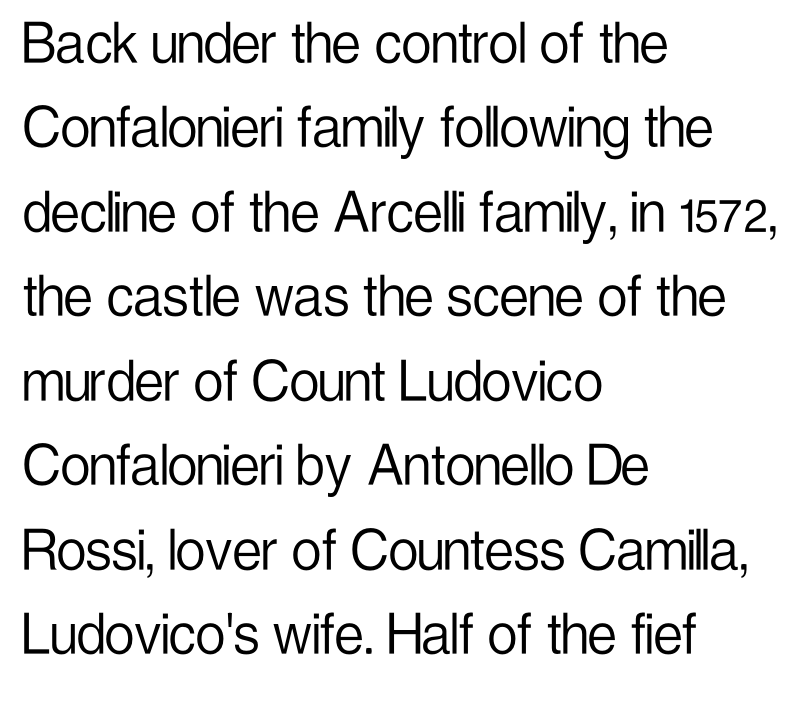
{"serif": "no", "italic": "no", "bold": "no", "weight": "light", "width": "condensed", "stroke_contrast": "low", "x_height": "medium", "monospaced": "no", "underline": "no", "align": "left", "line_spacing": "normal", "line_spacing_ratio": 1.28, "letter_spacing": "normal", "letter_spacing_em": 0.0, "glyph_px": 66}
